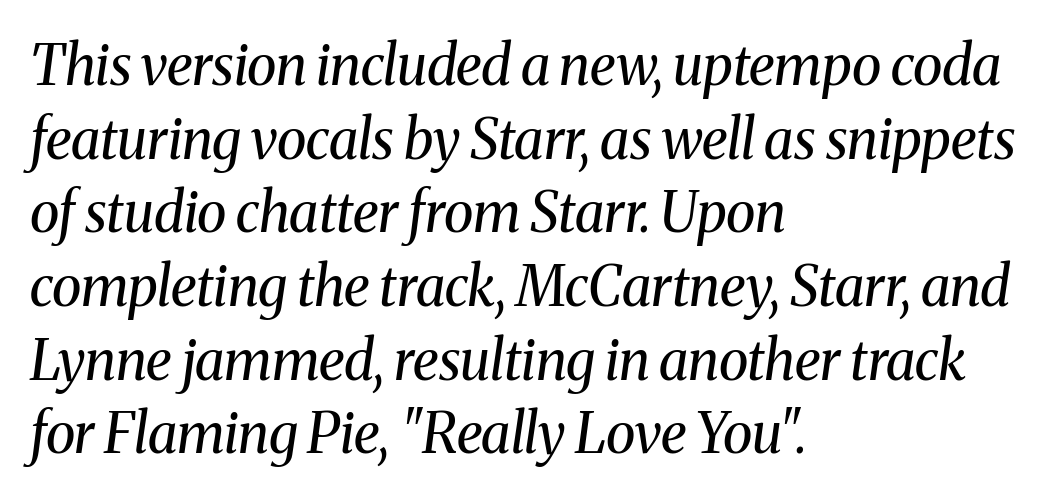
{"serif": "yes", "italic": "yes", "lean": "right", "slant_degrees": 8, "bold": "no", "weight": "regular", "width": "normal", "stroke_contrast": "medium", "x_height": "medium", "monospaced": "no", "underline": "no", "align": "left", "line_spacing": "normal", "line_spacing_ratio": 1.34, "letter_spacing": "normal", "letter_spacing_em": 0.0, "glyph_px": 55}
